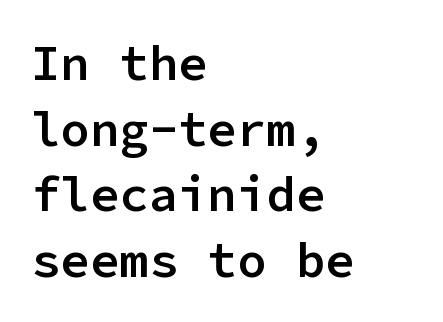
Q: Is the text bold? A: Semi-bold.
Q: Is the text italic (slanted)? A: No, it is upright.
Q: Is the typeface a serif or a sans-serif typeface? A: Sans-serif.
Q: Is the text underlined? A: No.
Q: How is the paragraph aligned? A: Left-aligned.
Q: Is the spacing between letters normal or unusually wide? A: Normal.
Q: Is the spacing between lines tight, normal or loose? A: Normal.
Q: Width (condensed, normal, or wide)? A: Normal.
Q: Stroke contrast? A: Low.
Q: x-height? A: Medium.
Q: Monospaced? A: Yes.
